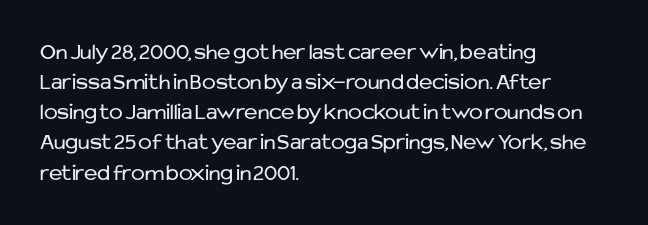
The image shows 23 px text type, upright; set left-aligned, normal line spacing (1.31x), normal letter spacing, not underlined.
